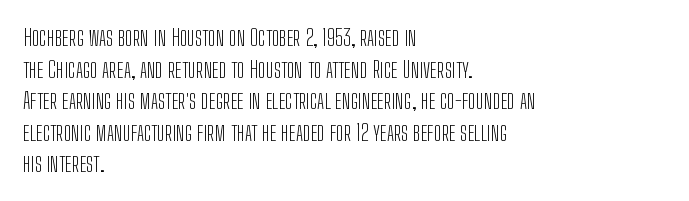
The strokes are not fattened; the text isn't bold. Beneath every word, the page is bare. Every row of glyphs begins at an identical x-position on the left. In terms of posture, this sample is upright.
